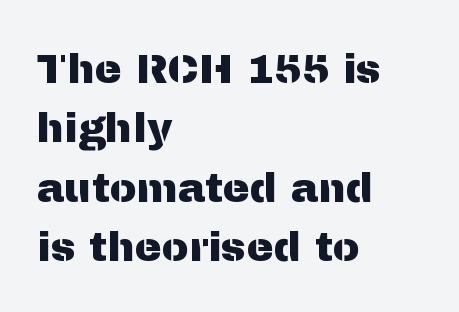
Q: Is the text italic (slanted)? A: No, it is upright.
Q: Is the typeface a serif or a sans-serif typeface? A: Sans-serif.
Q: Is the text underlined? A: No.
Q: How is the paragraph aligned? A: Left-aligned.
Q: Is the spacing between letters normal or unusually wide? A: Normal.
Q: Is the spacing between lines tight, normal or loose? A: Normal.
Q: Width (condensed, normal, or wide)? A: Normal.
Q: Stroke contrast? A: Medium.
Q: x-height? A: Medium.
Q: Monospaced? A: No.
